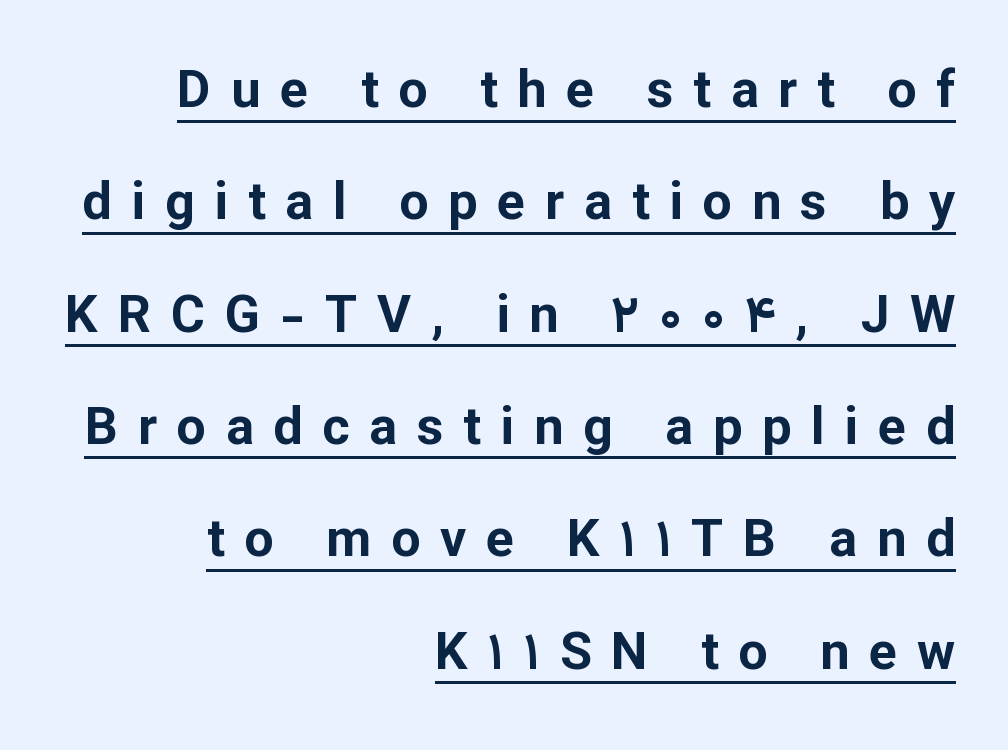
This sample uses an upright cut, with every glyph sitting square on the baseline. Think of a printed novel: that variable character pitch is what you see here. Rows of type keep a wide berth in the vertical direction. These lines are set flush right with a ragged left edge. The font is running at its bold setting. Look at the tracking — it's clearly loosened, letters drifting apart.
